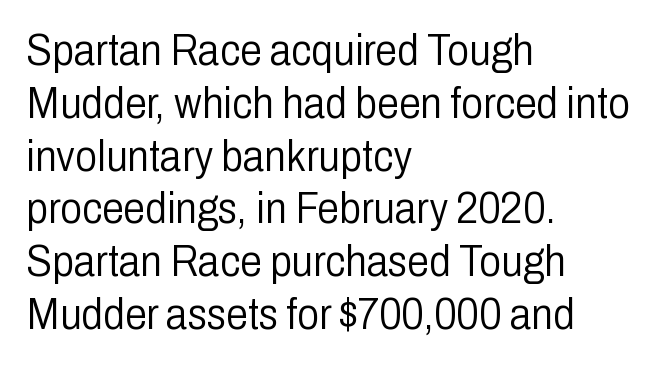
{"serif": "no", "italic": "no", "bold": "no", "weight": "light", "width": "condensed", "stroke_contrast": "low", "x_height": "medium", "monospaced": "no", "underline": "no", "align": "left", "line_spacing_ratio": 1.2, "letter_spacing": "normal", "letter_spacing_em": 0.0, "glyph_px": 44}
